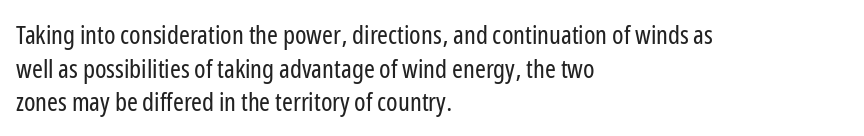
{"italic": "no", "bold": "no", "underline": "no", "align": "left", "line_spacing": "normal", "line_spacing_ratio": 1.29, "letter_spacing": "normal", "letter_spacing_em": 0.0, "glyph_px": 26}
